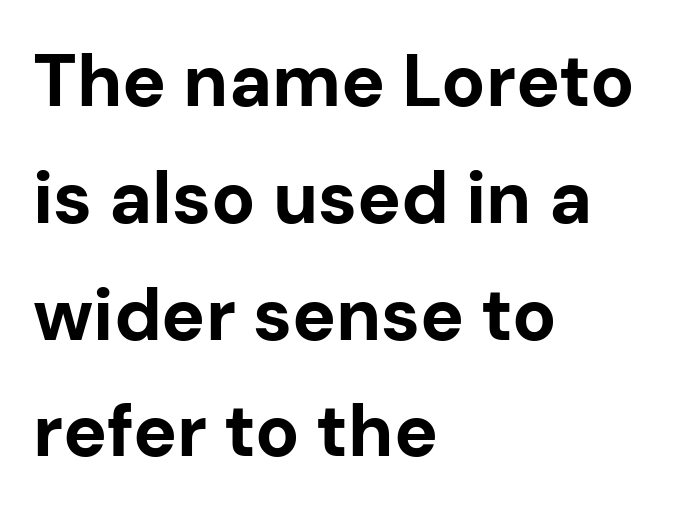
The image shows 73 px bold sans-serif type, upright; set left-aligned, normal line spacing (1.6x), normal letter spacing, not underlined; low stroke contrast and a medium x-height.
